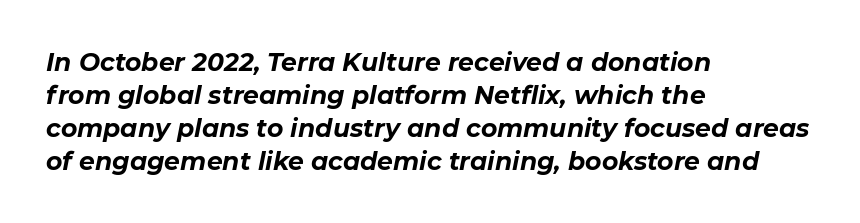
Q: Is the text bold? A: Yes.
Q: Is the text italic (slanted)? A: Yes, it leans right by about 11 degrees.
Q: Is the text underlined? A: No.
Q: How is the paragraph aligned? A: Left-aligned.
Q: Is the spacing between letters normal or unusually wide? A: Normal.
Q: Is the spacing between lines tight, normal or loose? A: Normal.
